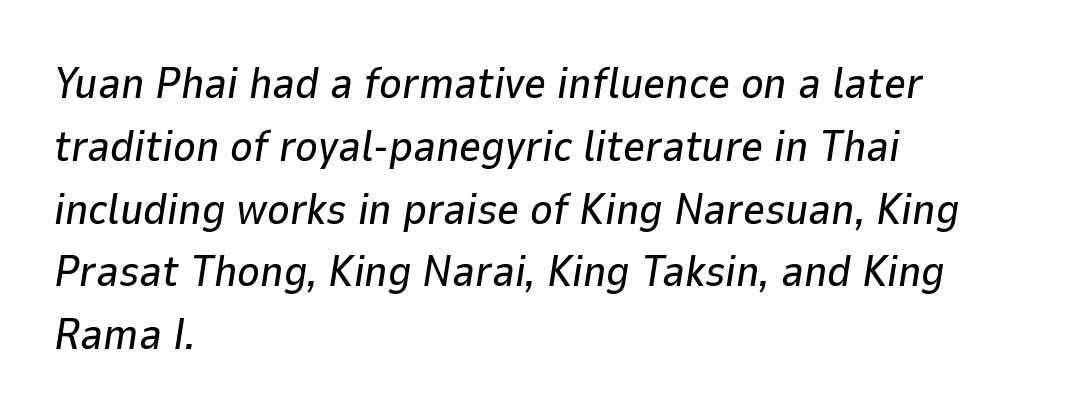
The image shows 43 px text type, italic (leaning right); set left-aligned, normal line spacing (1.46x), normal letter spacing, not underlined; low stroke contrast and a medium x-height.
